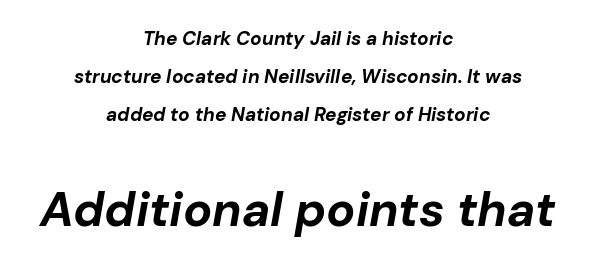
{"italic": "yes", "lean": "right", "slant_degrees": 10, "bold": "yes", "weight": "bold", "width": "normal", "stroke_contrast": "low", "x_height": "medium", "monospaced": "no", "underline": "no", "align": "center", "line_spacing": "loose", "line_spacing_ratio": 1.99, "letter_spacing": "normal", "letter_spacing_em": 0.0, "larger_block": "second", "size_ratio": 2.53, "glyph_px": 48}
